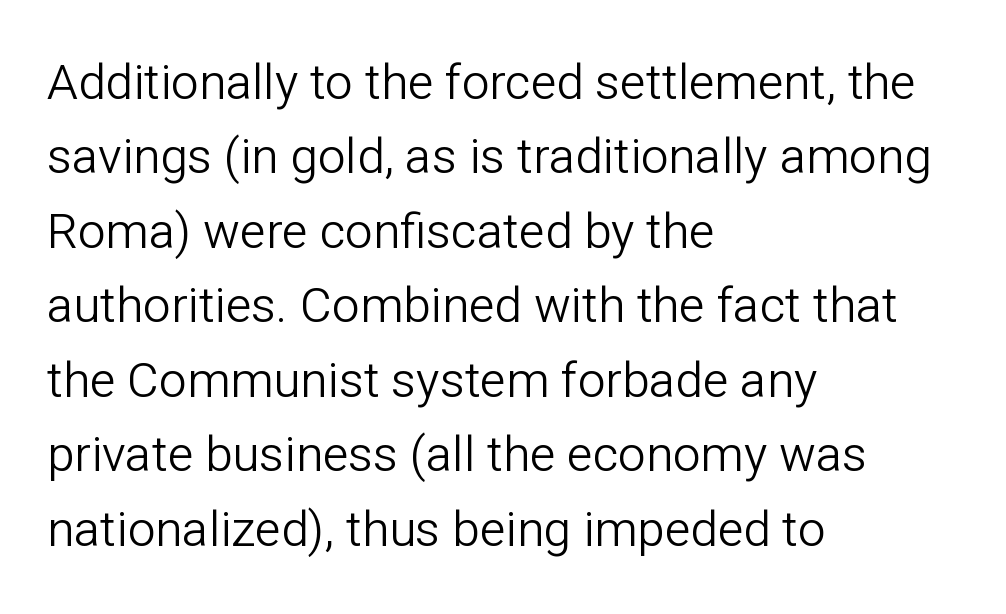
{"serif": "no", "italic": "no", "bold": "no", "weight": "light", "width": "normal", "stroke_contrast": "low", "x_height": "medium", "monospaced": "no", "underline": "no", "align": "left", "line_spacing": "normal", "line_spacing_ratio": 1.52, "letter_spacing": "normal", "letter_spacing_em": 0.0, "glyph_px": 49}
